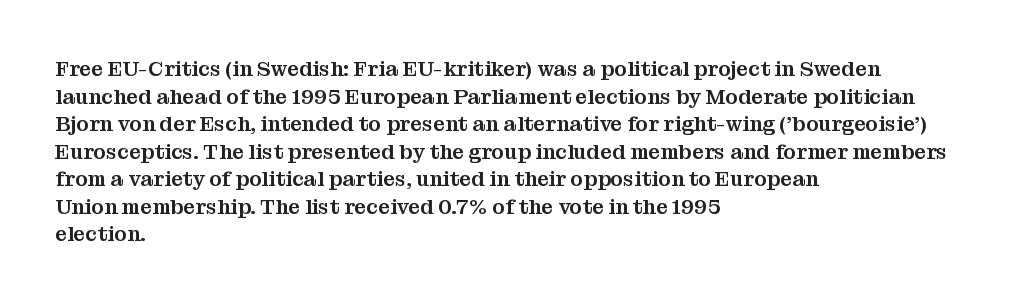
Line starts are locked; line ends wander. Leading matches the norm, producing a regular column. Characters remain perfectly vertical along every line. The area under the type is left untouched. Caption: standard tracking, unaltered.
